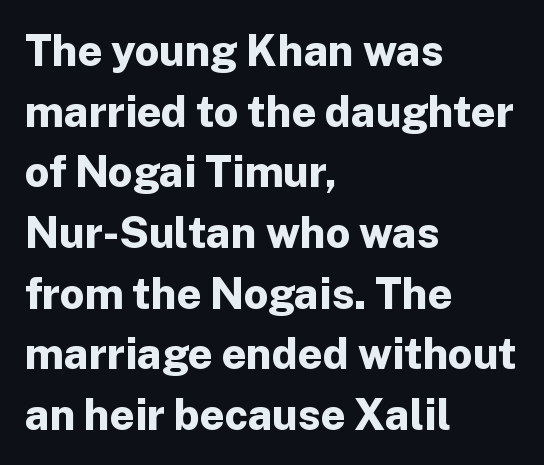
Has an underline been added? It has not. No extra tracking has been applied to these lines. In terms of leading, this rendering sits right in the middle. Examine the stroke ends and you'll find no serifs. Left-aligned paragraph, ragged on the right.
